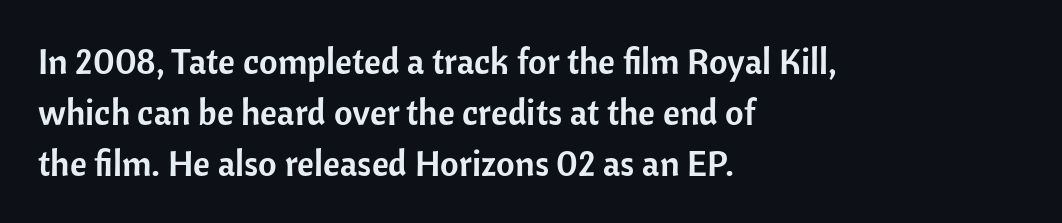
Q: Is the text italic (slanted)? A: No, it is upright.
Q: Is the typeface a serif or a sans-serif typeface? A: Sans-serif.
Q: Is the text underlined? A: No.
Q: How is the paragraph aligned? A: Left-aligned.
Q: Is the spacing between letters normal or unusually wide? A: Normal.
Q: Is the spacing between lines tight, normal or loose? A: Normal.
Q: Width (condensed, normal, or wide)? A: Normal.
Q: Stroke contrast? A: Low.
Q: x-height? A: Medium.
Q: Monospaced? A: No.
